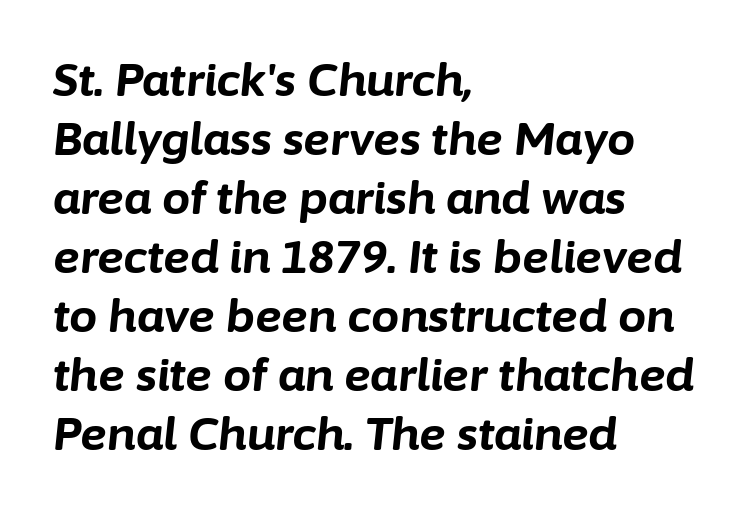
Q: Is the text bold? A: Yes.
Q: Is the text italic (slanted)? A: Yes, it leans right by about 6 degrees.
Q: Is the text underlined? A: No.
Q: How is the paragraph aligned? A: Left-aligned.
Q: Is the spacing between letters normal or unusually wide? A: Normal.
Q: Is the spacing between lines tight, normal or loose? A: Normal.
Q: Width (condensed, normal, or wide)? A: Normal.
Q: Stroke contrast? A: Low.
Q: x-height? A: Medium.
Q: Monospaced? A: No.
